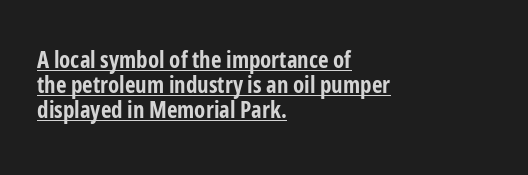
There is no visible air inserted between adjacent glyphs. Vertically, the passage feels compressed, each row crowding the next. The characters look thick and weighty, a clear bold. Glance below the letters and you will spot a drawn line.
